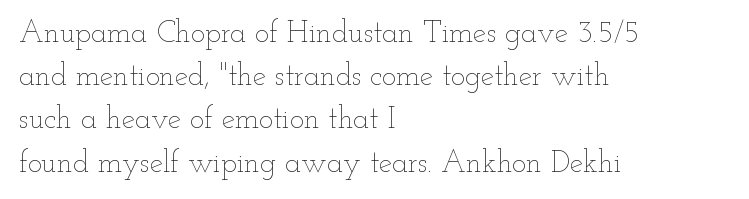
Regarding leading, the lines here are spaced in the standard way. The typesetting does not lean heavy: it is not bold. Each letter keeps its own natural width here, so spacing adapts to shape. Beneath every word, the page is bare.
